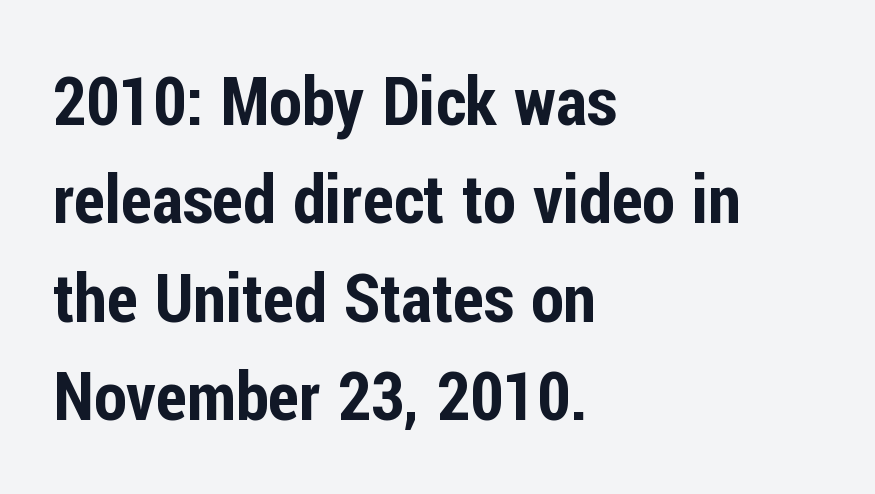
Designer's note — italics off, roman on. Stroke terminals: plain, sans-serif. This sample keeps an unexceptional amount of space between lines. The text block is weighted toward the left margin, trailing off unevenly rightward.
